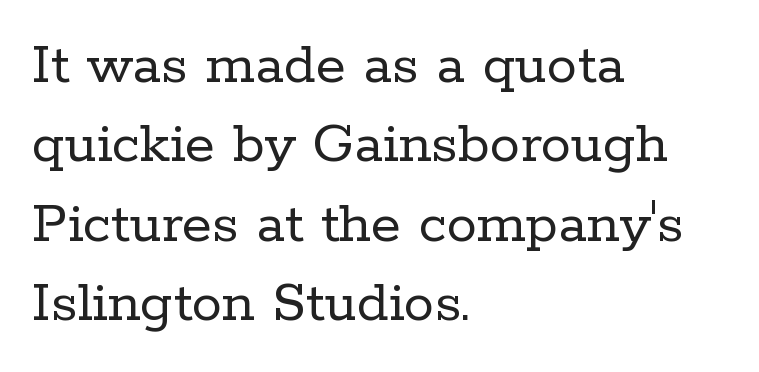
Q: Is the text bold? A: No.
Q: Is the text italic (slanted)? A: No, it is upright.
Q: Is the typeface a serif or a sans-serif typeface? A: Serif.
Q: Is the text underlined? A: No.
Q: How is the paragraph aligned? A: Left-aligned.
Q: Is the spacing between letters normal or unusually wide? A: Normal.
Q: Is the spacing between lines tight, normal or loose? A: Normal.
Q: Width (condensed, normal, or wide)? A: Normal.
Q: Stroke contrast? A: Low.
Q: x-height? A: Medium.
Q: Monospaced? A: No.
